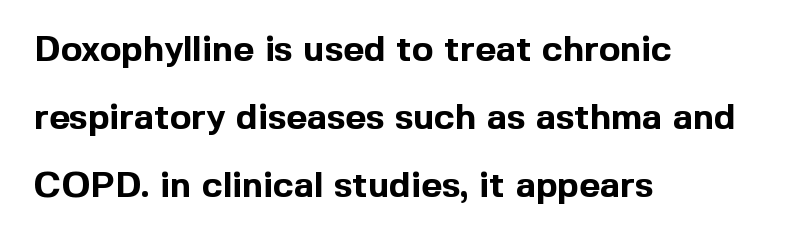
Q: Is the text bold? A: Yes.
Q: Is the text italic (slanted)? A: No, it is upright.
Q: Is the typeface a serif or a sans-serif typeface? A: Sans-serif.
Q: Is the text underlined? A: No.
Q: How is the paragraph aligned? A: Left-aligned.
Q: Is the spacing between letters normal or unusually wide? A: Normal.
Q: Width (condensed, normal, or wide)? A: Normal.
Q: x-height? A: Medium.
Q: Monospaced? A: No.
